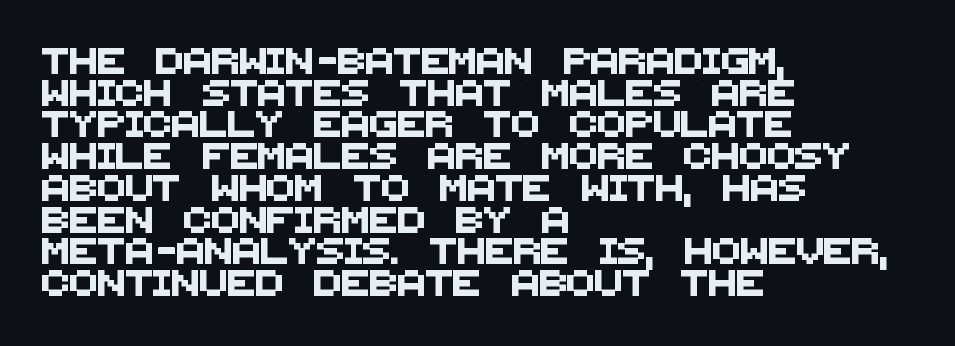
{"underline": "no", "align": "left", "line_spacing_ratio": 1.22, "letter_spacing": "normal", "letter_spacing_em": 0.0, "glyph_px": 26}
